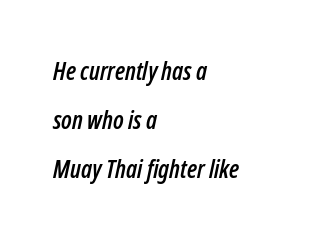
The image shows 25 px text type, italic (leaning right); set left-aligned, loose line spacing (1.96x), normal letter spacing, not underlined.
